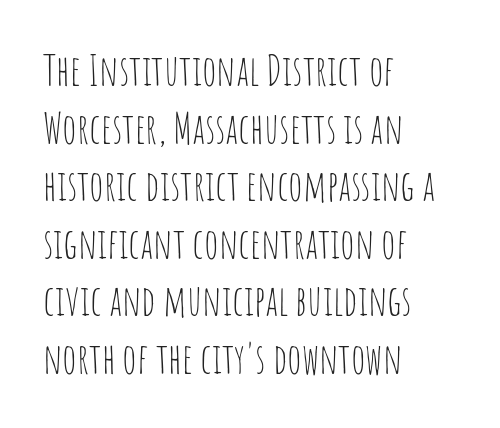
Character widths vary here, with narrow letters taking less room than wide ones. A typesetter would call this zero additional tracking. The axis of the letterforms is exactly vertical. In terms of letterform style, serifs are entirely absent.
